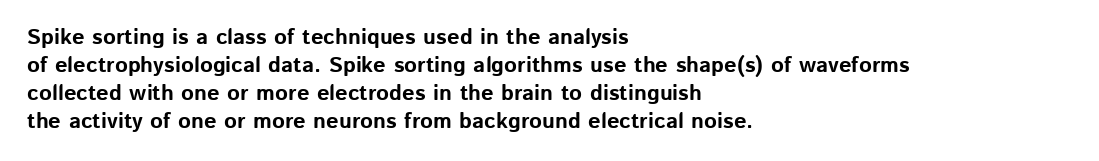
The image shows 22 px bold type, upright; set left-aligned, normal line spacing (1.27x), normal letter spacing, not underlined.
